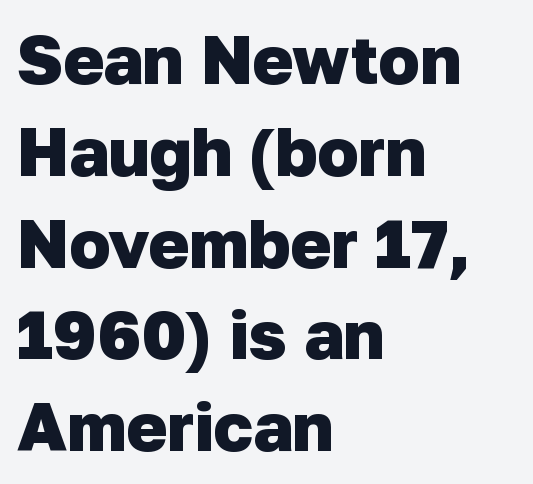
Inter-character spacing is left at the font's built-in metrics. Stroke terminals: plain, sans-serif. Caption: bold face, heavy strokes. Horizontally, the lines are justified to the leading edge only. Character widths vary here, with narrow letters taking less room than wide ones.
